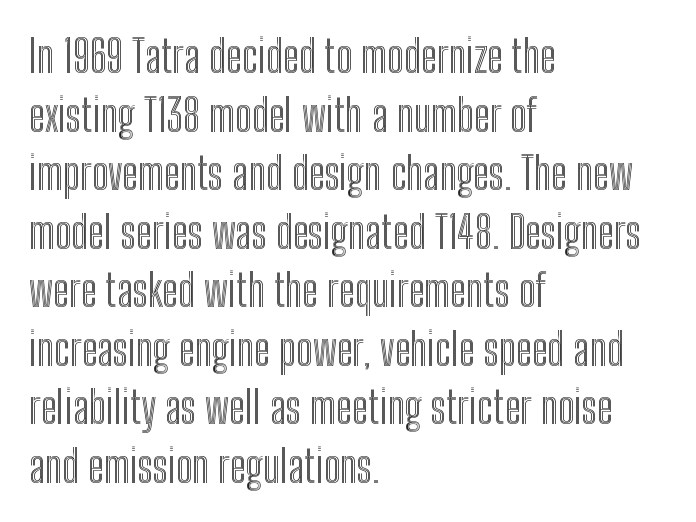
Q: Is the text italic (slanted)? A: No, it is upright.
Q: Is the text underlined? A: No.
Q: How is the paragraph aligned? A: Left-aligned.
Q: Is the spacing between letters normal or unusually wide? A: Normal.
Q: Is the spacing between lines tight, normal or loose? A: Normal.
Q: Width (condensed, normal, or wide)? A: Condensed.
Q: x-height? A: Medium.
Q: Monospaced? A: No.
